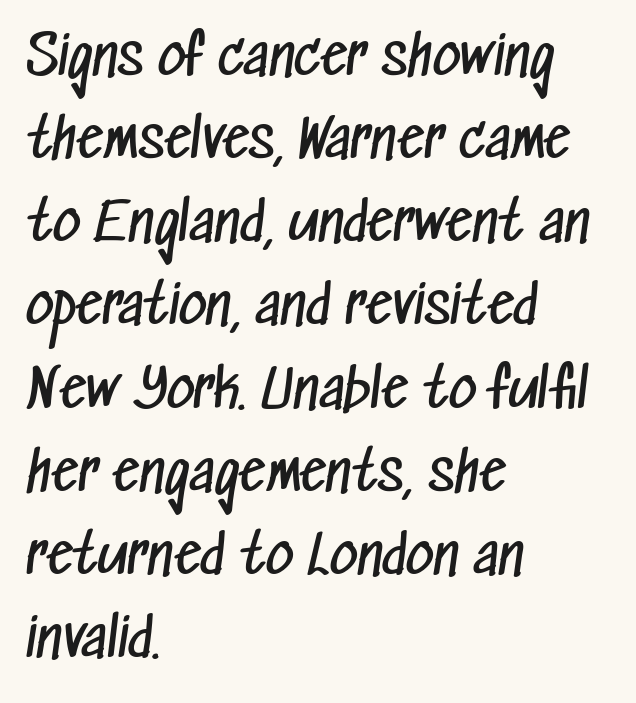
{"serif": "no", "bold": "no", "weight": "regular", "width": "condensed", "stroke_contrast": "low", "x_height": "medium", "monospaced": "no", "underline": "no", "align": "left", "line_spacing": "normal", "line_spacing_ratio": 1.54, "letter_spacing": "normal", "letter_spacing_em": 0.0, "glyph_px": 54}
